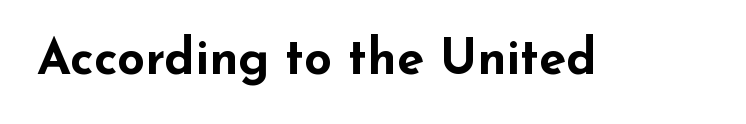
Do the characters align in a grid? No, the font is proportional. Unmarked baselines from the first word to the last. The glyphs in this specimen are sans serif. What weight is shown? A full bold with thick strokes.
